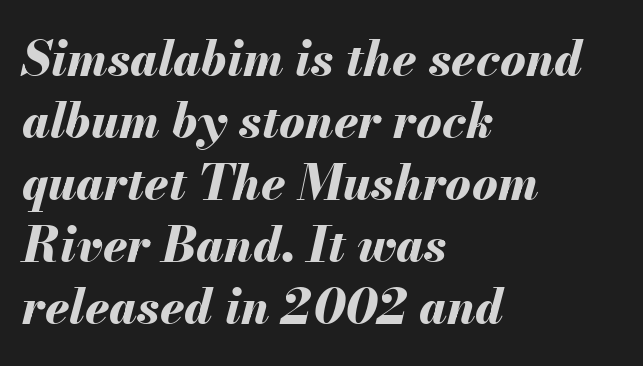
{"italic": "yes", "lean": "right", "slant_degrees": 13, "bold": "yes", "weight": "bold", "width": "normal", "stroke_contrast": "medium", "x_height": "small", "monospaced": "no", "underline": "no", "align": "left", "line_spacing": "normal", "line_spacing_ratio": 1.29, "letter_spacing": "normal", "letter_spacing_em": 0.0, "glyph_px": 48}
